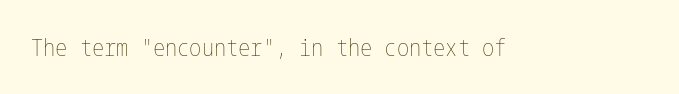
The image shows 23 px text type, upright; set normal letter spacing, not underlined.
